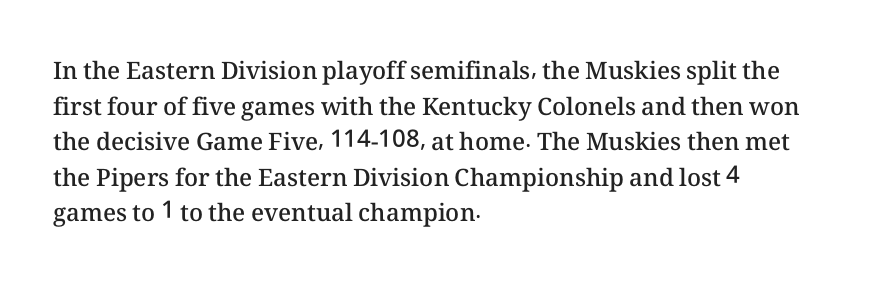
Q: Is the text bold? A: Semi-bold.
Q: Is the text italic (slanted)? A: No, it is upright.
Q: Is the text underlined? A: No.
Q: How is the paragraph aligned? A: Left-aligned.
Q: Is the spacing between letters normal or unusually wide? A: Normal.
Q: Is the spacing between lines tight, normal or loose? A: Normal.
